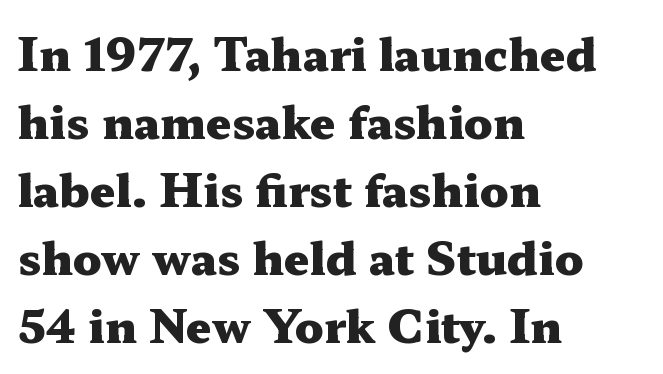
The image shows 45 px heavy, wide serif type, upright; set left-aligned, normal line spacing (1.51x), normal letter spacing, not underlined; medium stroke contrast and a medium x-height.
